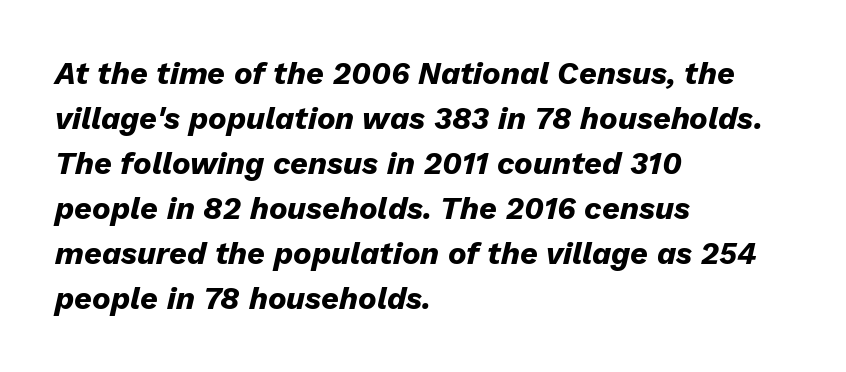
The image shows 31 px heavy type, italic (leaning right); set left-aligned, normal line spacing (1.45x), normal letter spacing, not underlined; low stroke contrast and a medium x-height.
